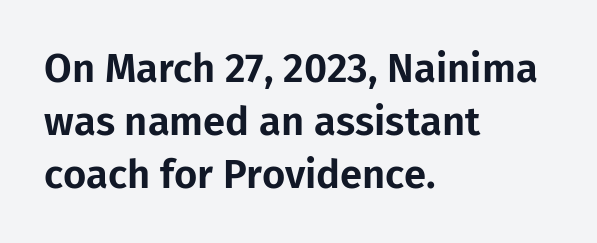
{"serif": "no", "italic": "no", "width": "normal", "stroke_contrast": "low", "x_height": "medium", "monospaced": "no", "underline": "no", "align": "left", "line_spacing": "normal", "line_spacing_ratio": 1.32, "letter_spacing": "normal", "letter_spacing_em": 0.0, "glyph_px": 40}
